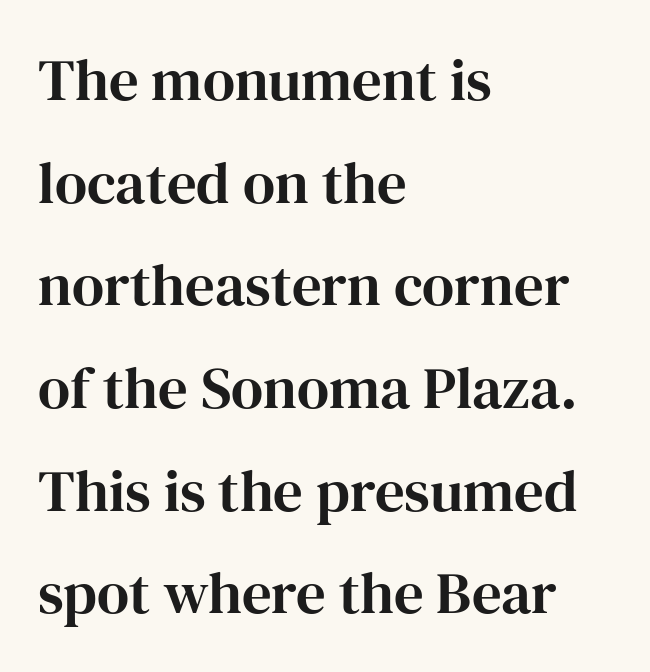
The image shows 59 px serif type, upright; set left-aligned, line spacing 1.74x, normal letter spacing, not underlined; high stroke contrast and a medium x-height.
